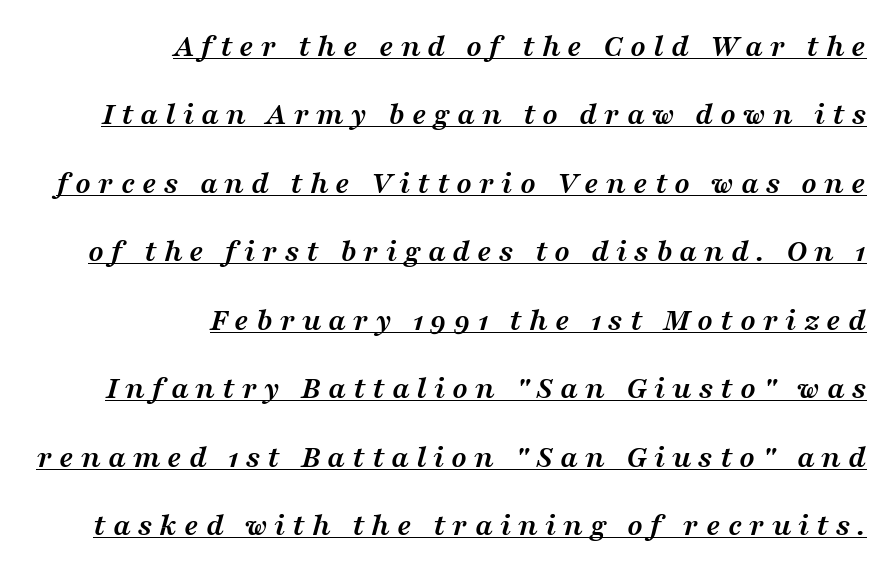
Q: Is the text bold? A: Yes.
Q: Is the text italic (slanted)? A: Yes, it leans right by about 16 degrees.
Q: Is the typeface a serif or a sans-serif typeface? A: Serif.
Q: Is the text underlined? A: Yes.
Q: How is the paragraph aligned? A: Right-aligned.
Q: Is the spacing between letters normal or unusually wide? A: Unusually wide.
Q: Is the spacing between lines tight, normal or loose? A: Loose.
Q: Width (condensed, normal, or wide)? A: Wide.
Q: Stroke contrast? A: Medium.
Q: x-height? A: Medium.
Q: Monospaced? A: No.
